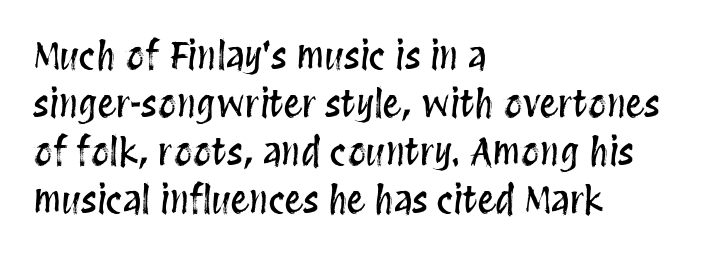
The image shows 37 px condensed type, upright; set left-aligned, normal line spacing (1.3x), normal letter spacing, not underlined; medium stroke contrast and a large x-height.
